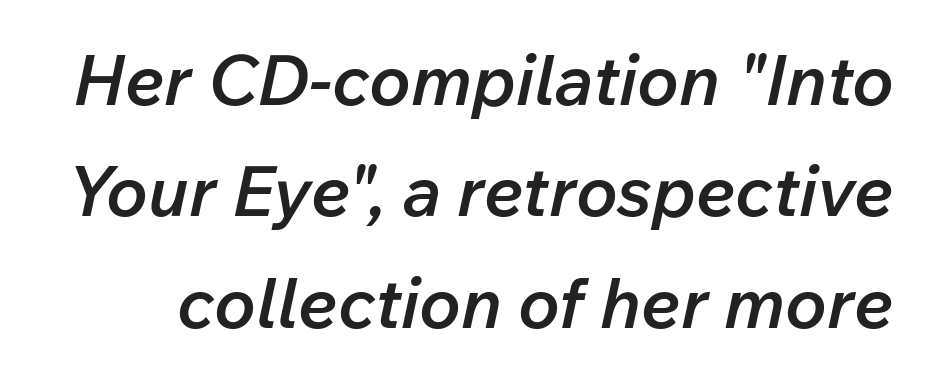
{"italic": "yes", "lean": "right", "slant_degrees": 12, "bold": "semi", "weight": "semibold", "width": "normal", "stroke_contrast": "low", "x_height": "medium", "monospaced": "no", "underline": "no", "line_spacing": "normal", "line_spacing_ratio": 1.59, "letter_spacing": "normal", "letter_spacing_em": 0.0, "glyph_px": 70}
